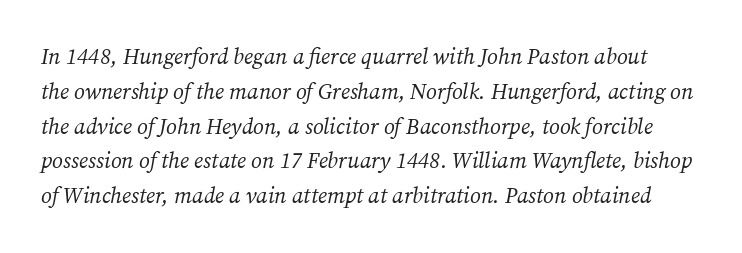
{"italic": "yes", "lean": "right", "slant_degrees": 12, "bold": "no", "underline": "no", "line_spacing": "normal", "line_spacing_ratio": 1.58, "letter_spacing": "normal", "letter_spacing_em": 0.0, "glyph_px": 22}
